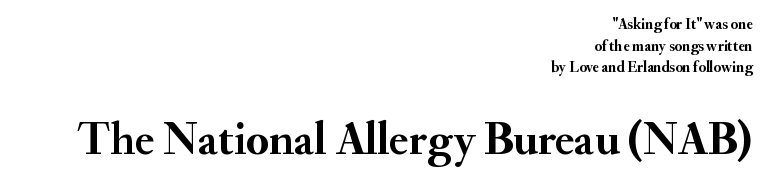
{"serif": "yes", "italic": "no", "bold": "yes", "weight": "semibold", "width": "normal", "stroke_contrast": "medium", "x_height": "small", "monospaced": "no", "underline": "no", "align": "right", "line_spacing": "normal", "line_spacing_ratio": 1.44, "letter_spacing": "normal", "letter_spacing_em": 0.0, "larger_block": "second", "size_ratio": 3.07, "glyph_px": 46}
